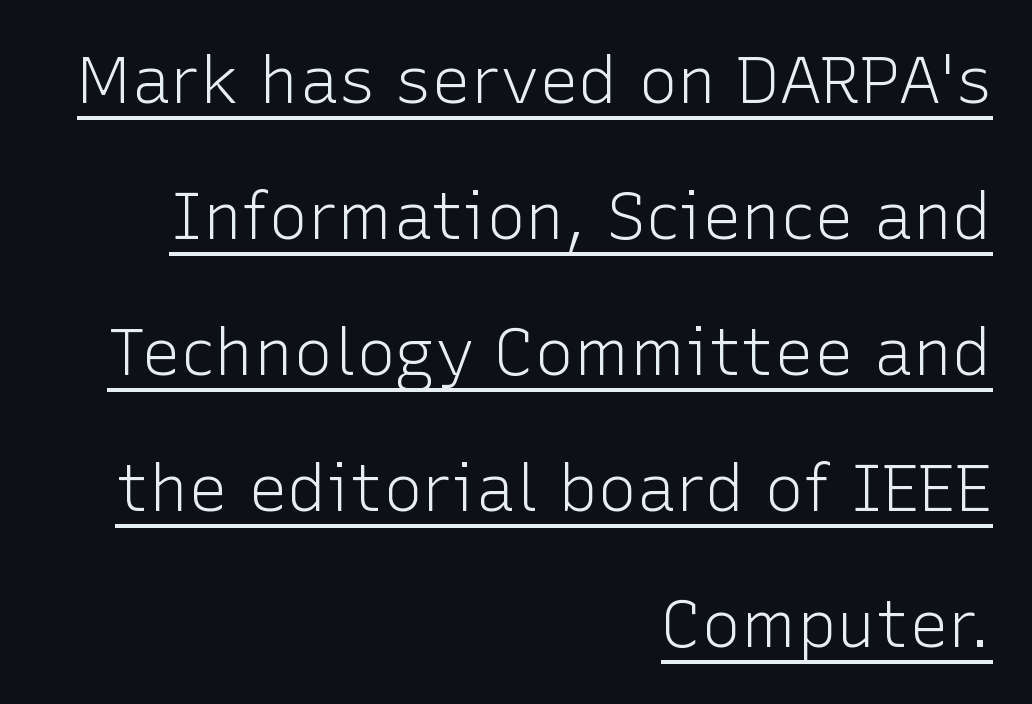
The text block is weighted toward the right margin, trailing off unevenly leftward. Does a line run under the words? Yes, clearly. Each letter's strokes conclude bluntly, with no projecting serifs. Rows of type keep a wide berth in the vertical direction. Standard letterfit; no display-style spreading of the glyphs.
